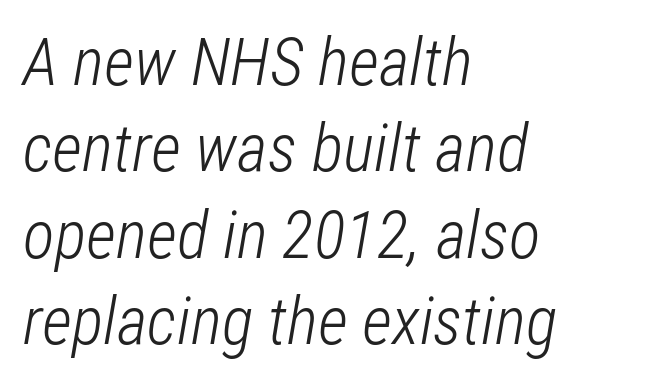
{"italic": "yes", "lean": "right", "slant_degrees": 12, "bold": "no", "weight": "light", "width": "condensed", "stroke_contrast": "low", "x_height": "medium", "monospaced": "no", "underline": "no", "align": "left", "line_spacing": "normal", "line_spacing_ratio": 1.31, "letter_spacing": "normal", "letter_spacing_em": 0.0, "glyph_px": 66}
